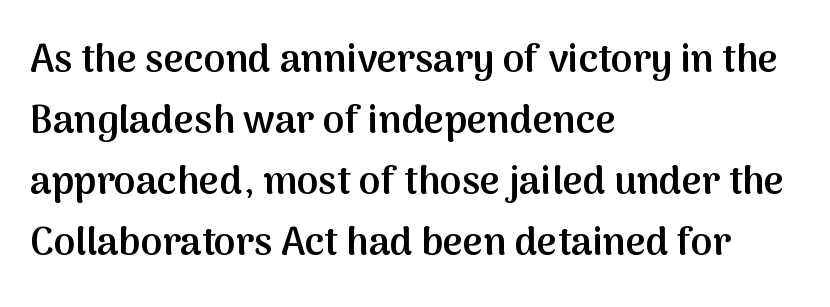
{"serif": "no", "italic": "no", "bold": "semi", "weight": "semibold", "width": "normal", "stroke_contrast": "medium", "x_height": "medium", "monospaced": "no", "underline": "no", "align": "left", "line_spacing": "normal", "line_spacing_ratio": 1.56, "letter_spacing": "normal", "letter_spacing_em": 0.0, "glyph_px": 39}
